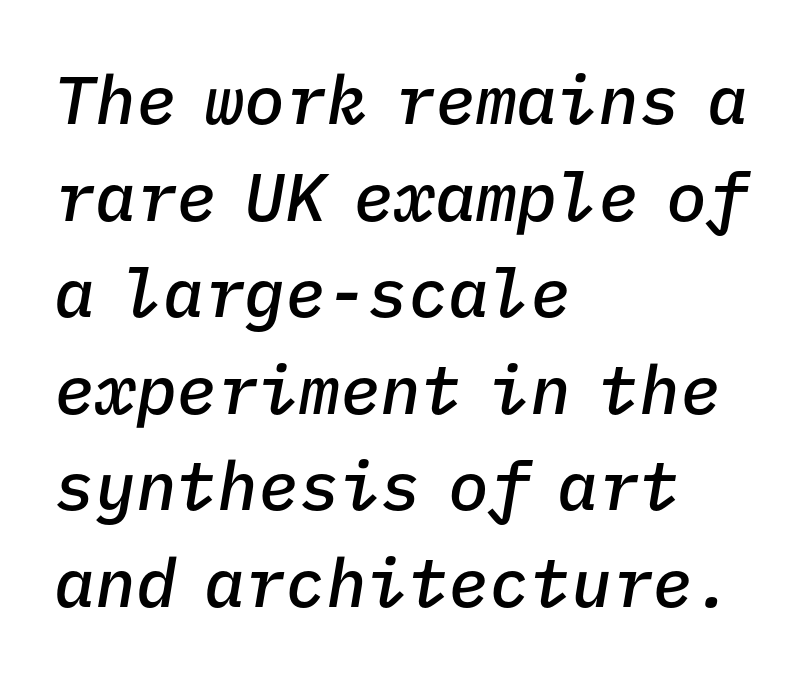
This is moderately heavy type, rendered in semibold. Compared with a centered layout, this one pins lines to the left instead. The space directly below the letters is spotless. The rows are spaced the way most documents space them.
